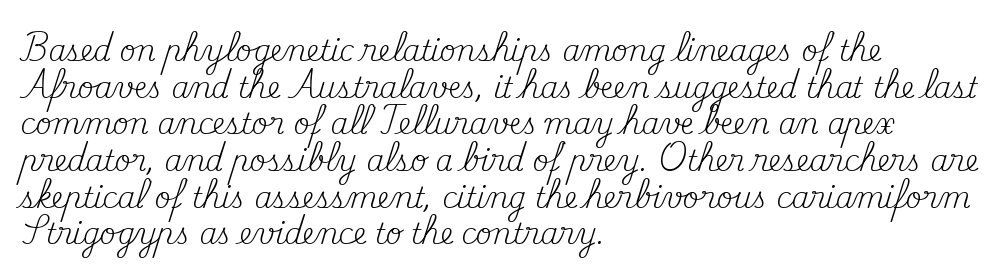
The image shows 28 px regular-weight serif type; set left-aligned, normal line spacing (1.31x), normal letter spacing, not underlined; medium stroke contrast and a small x-height.
